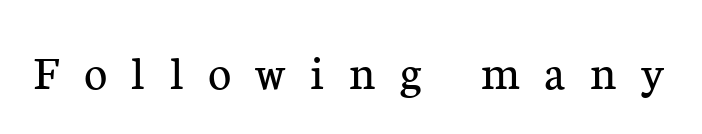
The image shows 50 px regular-weight serif type, upright; set unusually wide letter spacing (+0.49 em), not underlined; low stroke contrast and a medium x-height.
